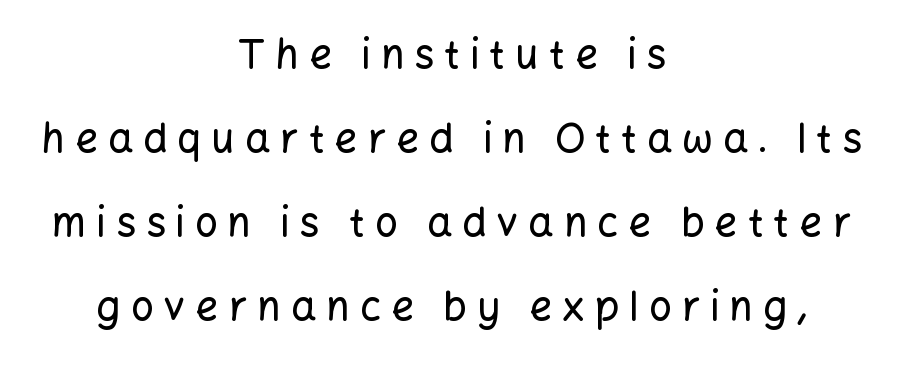
The image shows 40 px sans-serif type, upright; set centered, loose line spacing (2.1x), unusually wide letter spacing (+0.25 em), not underlined; low stroke contrast and a medium x-height.
